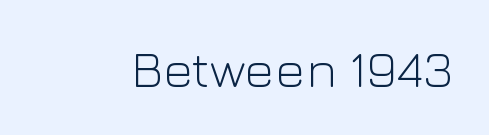
The image shows 52 px light sans-serif type, upright; set normal letter spacing, not underlined; low stroke contrast and a medium x-height.
